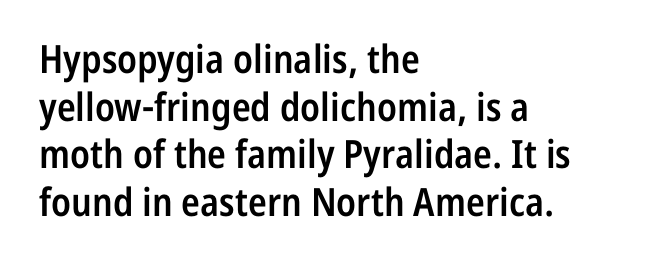
Q: Is the text bold? A: Semi-bold.
Q: Is the text italic (slanted)? A: No, it is upright.
Q: Is the typeface a serif or a sans-serif typeface? A: Sans-serif.
Q: Is the text underlined? A: No.
Q: How is the paragraph aligned? A: Left-aligned.
Q: Is the spacing between letters normal or unusually wide? A: Normal.
Q: Width (condensed, normal, or wide)? A: Condensed.
Q: Stroke contrast? A: Low.
Q: x-height? A: Medium.
Q: Monospaced? A: No.
